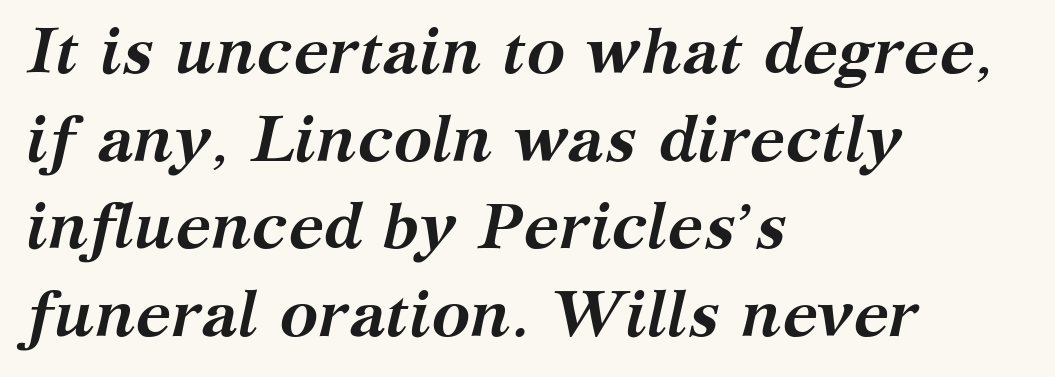
Q: Is the text bold? A: Yes.
Q: Is the text italic (slanted)? A: Yes, it leans right by about 12 degrees.
Q: Is the typeface a serif or a sans-serif typeface? A: Serif.
Q: Is the text underlined? A: No.
Q: How is the paragraph aligned? A: Left-aligned.
Q: Is the spacing between letters normal or unusually wide? A: Normal.
Q: Is the spacing between lines tight, normal or loose? A: Normal.
Q: Width (condensed, normal, or wide)? A: Normal.
Q: Stroke contrast? A: Medium.
Q: x-height? A: Medium.
Q: Monospaced? A: No.
